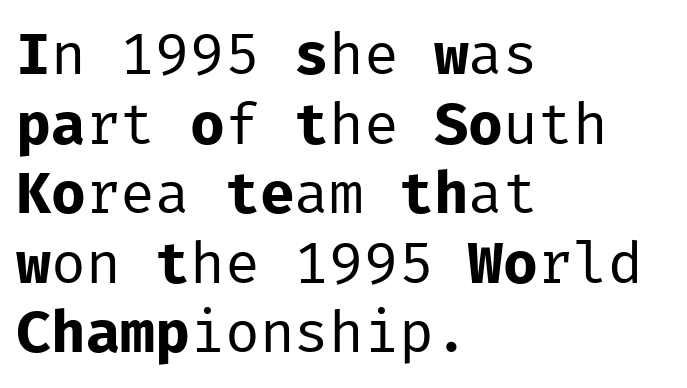
Has an underline been added? It has not. The tracking reads as untouched default to a designer's eye. Do the letters lean? They stand straight. Does the copy run flush right? No — it runs flush left. The designer went with a sans here, leaving each stem footless. Is this a fixed-width face? Yes — each glyph sits in an identical cell.
